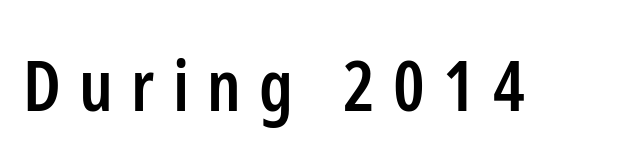
The image shows 70 px semibold, condensed sans-serif type, upright; set unusually wide letter spacing (+0.26 em), not underlined; low stroke contrast and a medium x-height.
